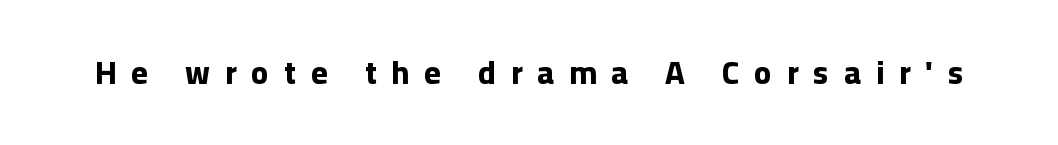
The image shows 32 px bold sans-serif type, upright; set unusually wide letter spacing (+0.47 em), not underlined; low stroke contrast and a medium x-height.
